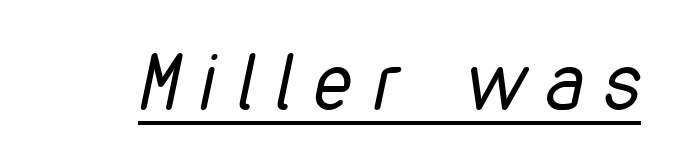
Q: Is the text bold? A: No.
Q: Is the text italic (slanted)? A: Yes, it leans right by about 12 degrees.
Q: Is the text underlined? A: Yes.
Q: Is the spacing between letters normal or unusually wide? A: Unusually wide.
Q: Width (condensed, normal, or wide)? A: Condensed.
Q: Stroke contrast? A: Low.
Q: x-height? A: Medium.
Q: Monospaced? A: No.
